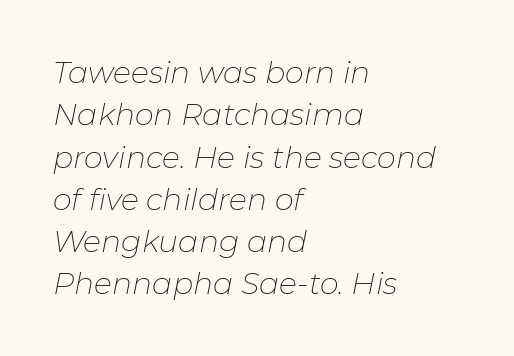
Bold? No — there's no thickening of the strokes. What's the leading like? Ordinary, nothing unusual. Would a proofreader flag this as italicized? Yes. Words float on clear page, feet unadorned. Spacing between characters is what you'd get straight out of the box.
